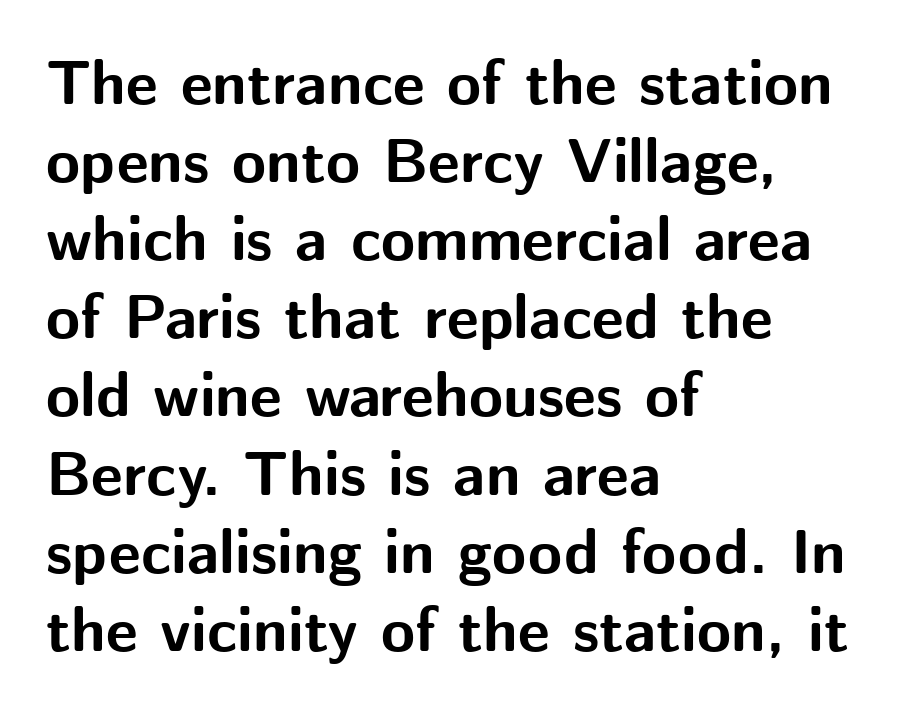
Its strokes are broad and dark, the hallmark of bold type. Typeset ragged right — the left edge is the straight one. The typeface chosen for these lines omits serifs. Students, note that the glyphs here touch the page at normal intervals. The foot of each line stays bare and open.
